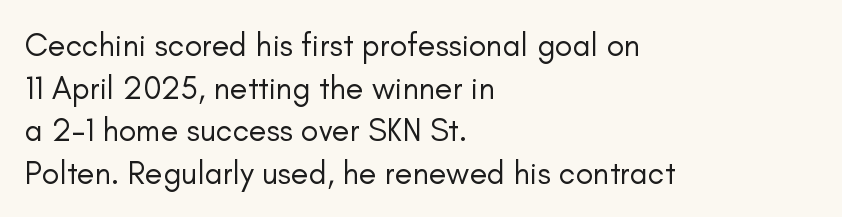
The rows are spaced the way most documents space them. This is roman type, the default non-slanted kind. The passage shown is typeset with a sans-serif family. Here the designer chose a conventional face with non-uniform glyph widths. The passage shown is not bold in any degree.
